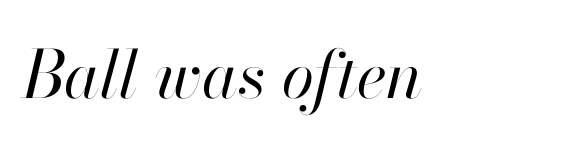
The image shows 66 px regular-weight type, italic (leaning right); set normal letter spacing, not underlined; high stroke contrast and a small x-height.
